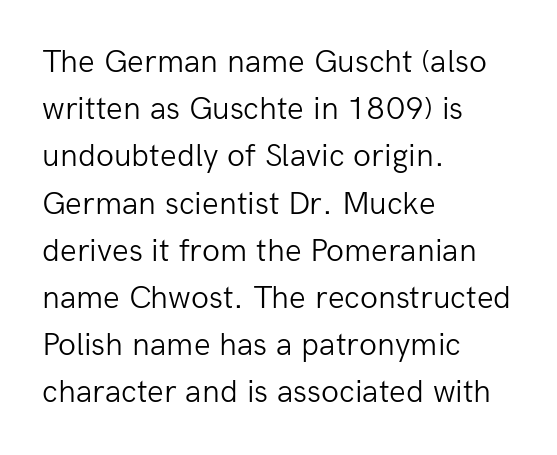
The letters carry no serifs — their stems end cleanly without finishing strokes. Each line starts at the same left margin while the right side varies. Compared with typical paragraphs, the rows here are spaced about the same. The lettering stays uniformly vertical, giving the passage a roman look. Note the varied advance widths — an 'i' is clearly narrower than an 'm'. You could call the tracking neutral — neither tight nor loose.
